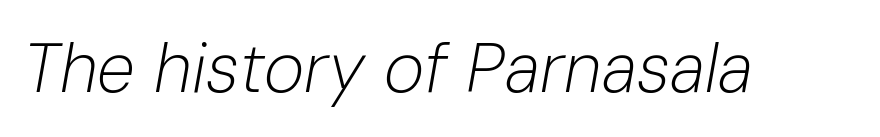
Q: Is the text bold? A: No.
Q: Is the text italic (slanted)? A: Yes, it leans right by about 10 degrees.
Q: Is the text underlined? A: No.
Q: Is the spacing between letters normal or unusually wide? A: Normal.
Q: Width (condensed, normal, or wide)? A: Normal.
Q: Stroke contrast? A: Low.
Q: x-height? A: Medium.
Q: Monospaced? A: No.
